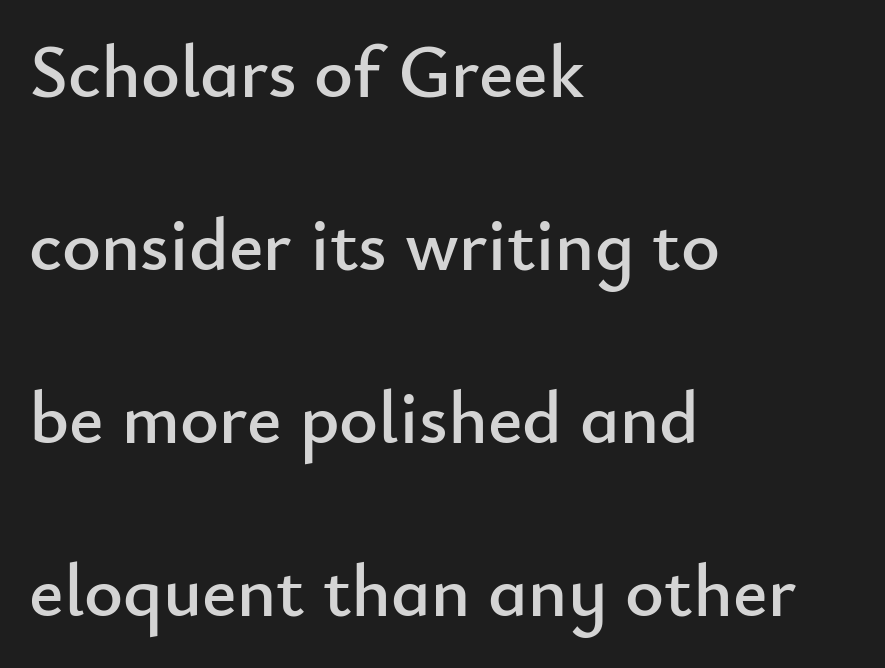
{"serif": "no", "italic": "no", "width": "normal", "stroke_contrast": "low", "x_height": "small", "monospaced": "no", "underline": "no", "align": "left", "line_spacing": "loose", "line_spacing_ratio": 2.34, "letter_spacing": "normal", "letter_spacing_em": 0.0, "glyph_px": 74}
